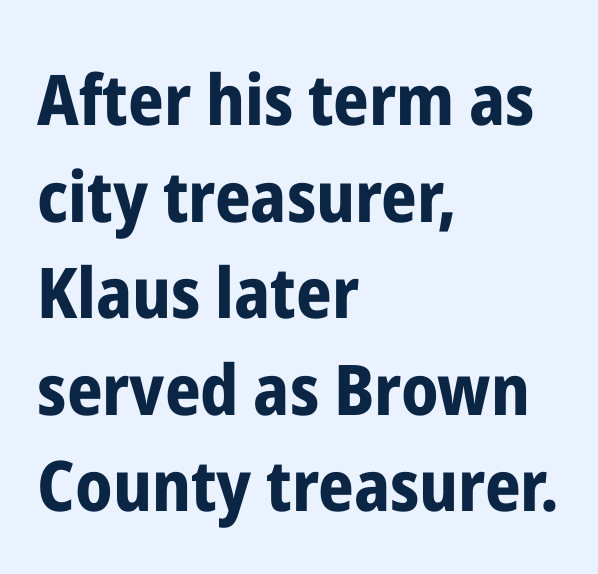
This sample has the flowing, uneven cadence of proportional lettering. Leftover space on each line is placed entirely after the last word. Serif or sans? Sans — the stroke terminals are bare. No word sits above an underline.
